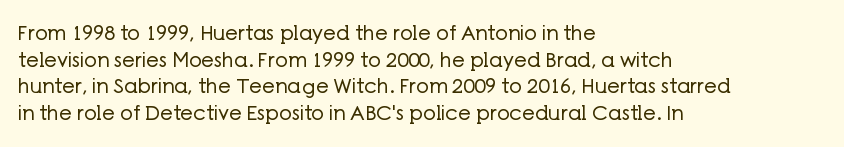
Q: Is the text bold? A: No.
Q: Is the text italic (slanted)? A: No, it is upright.
Q: Is the text underlined? A: No.
Q: How is the paragraph aligned? A: Left-aligned.
Q: Is the spacing between letters normal or unusually wide? A: Normal.
Q: Is the spacing between lines tight, normal or loose? A: Normal.
